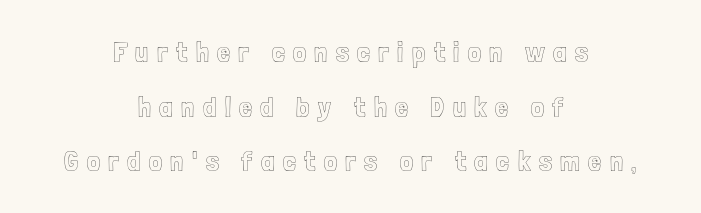
Q: Is the text italic (slanted)? A: No, it is upright.
Q: Is the text underlined? A: No.
Q: How is the paragraph aligned? A: Centered.
Q: Is the spacing between letters normal or unusually wide? A: Unusually wide.
Q: Width (condensed, normal, or wide)? A: Condensed.
Q: x-height? A: Medium.
Q: Monospaced? A: No.
